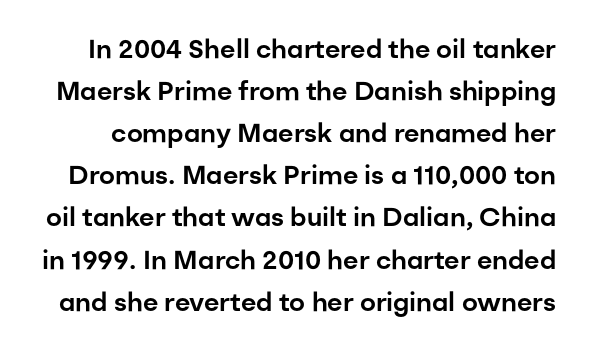
{"italic": "no", "underline": "no", "line_spacing": "normal", "line_spacing_ratio": 1.62, "letter_spacing": "normal", "letter_spacing_em": 0.0, "glyph_px": 26}
